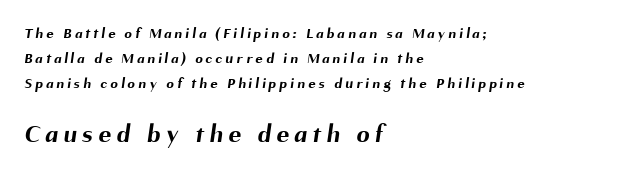
Q: Is the text bold? A: Yes.
Q: Is the text underlined? A: No.
Q: How is the paragraph aligned? A: Left-aligned.
Q: Is the spacing between letters normal or unusually wide? A: Unusually wide.
Q: Is the spacing between lines tight, normal or loose? A: Normal.
Q: Which block of text is set in a larger size, the first (top) or the second (bottom)? A: The second (bottom) one.
